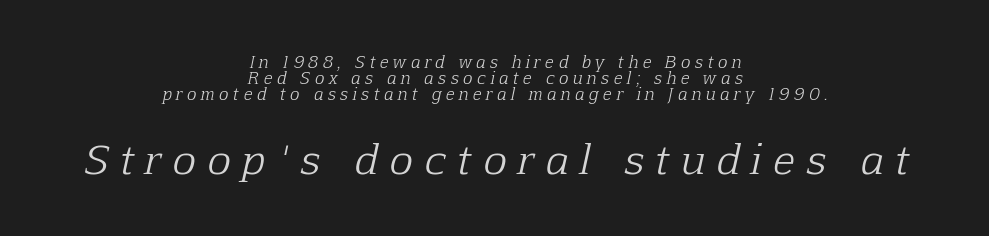
The text block is weighted toward neither margin, spreading evenly from the middle. Vertical spacing — tight. Type style note: has serifs. Check under the words: just untouched page. Spacing verdict: proportional, widths tailored to each character. The rendering applies a slant to the glyphs.
